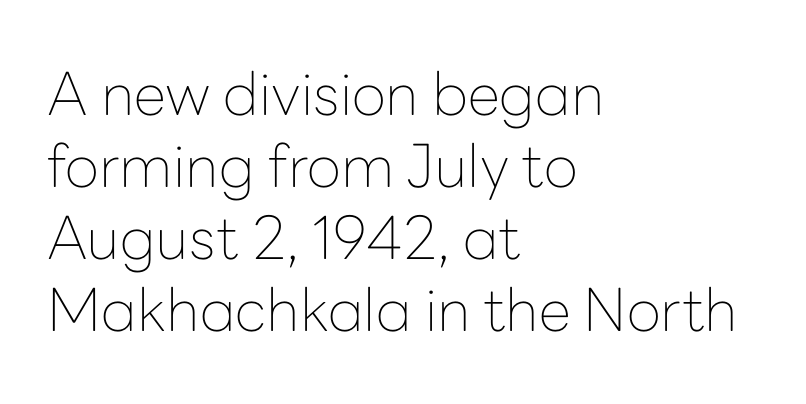
Q: Is the text bold? A: No.
Q: Is the text italic (slanted)? A: No, it is upright.
Q: Is the typeface a serif or a sans-serif typeface? A: Sans-serif.
Q: Is the text underlined? A: No.
Q: How is the paragraph aligned? A: Left-aligned.
Q: Is the spacing between letters normal or unusually wide? A: Normal.
Q: Width (condensed, normal, or wide)? A: Normal.
Q: Stroke contrast? A: Low.
Q: x-height? A: Medium.
Q: Monospaced? A: No.
